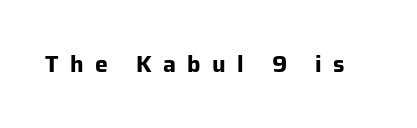
Stroke thickness is high; the sample reads as a true bold. The tracking reads as deliberately expanded to a designer's eye. If you drew a line through each stem, it would be perfectly vertical. The space beneath each line is pristine and unruled.
